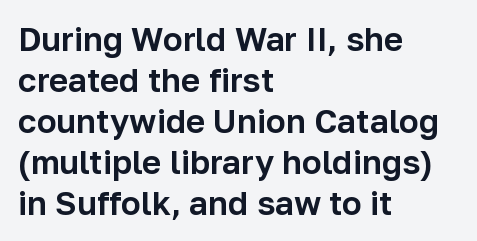
Q: Is the text italic (slanted)? A: No, it is upright.
Q: Is the typeface a serif or a sans-serif typeface? A: Sans-serif.
Q: Is the text underlined? A: No.
Q: How is the paragraph aligned? A: Left-aligned.
Q: Is the spacing between letters normal or unusually wide? A: Normal.
Q: Width (condensed, normal, or wide)? A: Normal.
Q: Stroke contrast? A: Low.
Q: x-height? A: Medium.
Q: Monospaced? A: No.
